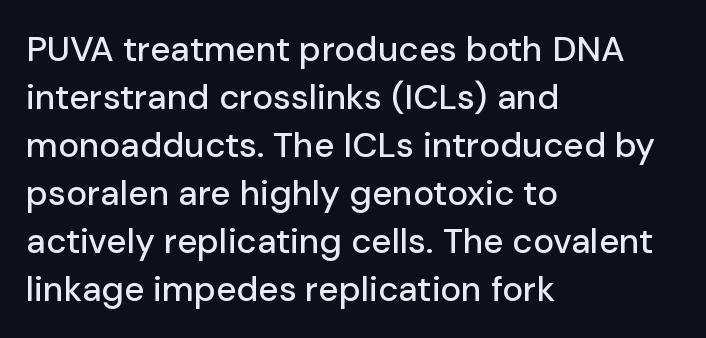
When letters stand straight like this, we call the style roman or upright. The leading is moderate, giving the passage an even texture. A typesetter would call this proportional, since set widths differ per character. Check where the strokes stop: nothing finishes them off — pure sans. The letterforms sit shoulder to shoulder at normal distance. The specimen omits any rule beneath the text block's lines.
